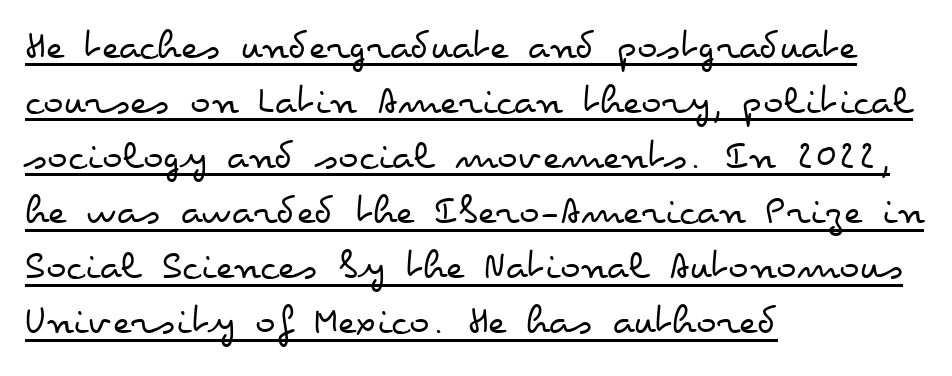
The image shows 43 px regular-weight, wide type, upright; set left-aligned, normal line spacing (1.28x), normal letter spacing, underlined; low stroke contrast and a small x-height.
